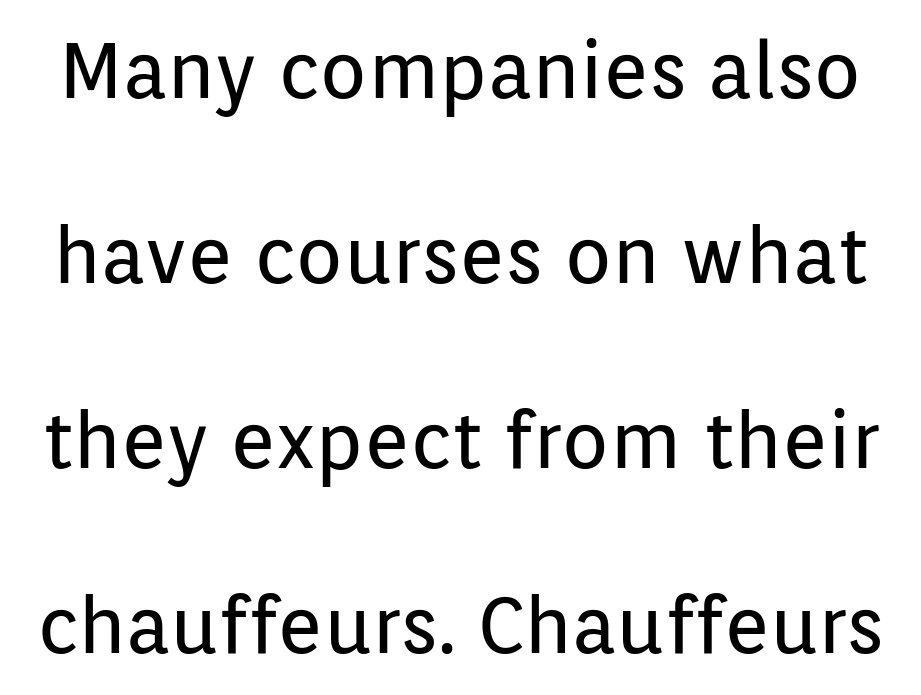
Q: Is the text bold? A: No.
Q: Is the text italic (slanted)? A: No, it is upright.
Q: Is the typeface a serif or a sans-serif typeface? A: Sans-serif.
Q: Is the text underlined? A: No.
Q: Is the spacing between letters normal or unusually wide? A: Normal.
Q: Is the spacing between lines tight, normal or loose? A: Loose.
Q: Width (condensed, normal, or wide)? A: Normal.
Q: Stroke contrast? A: Low.
Q: x-height? A: Medium.
Q: Monospaced? A: No.
